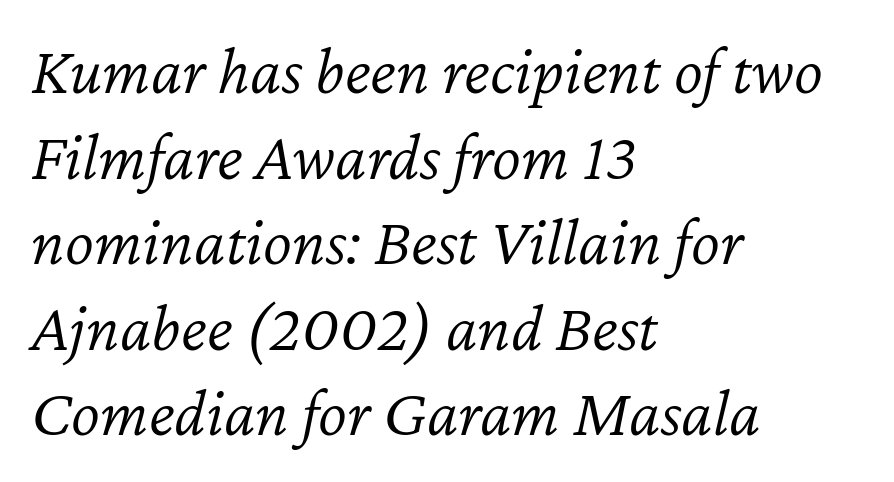
Posture: slanted. The area under the type is left untouched. Default kerning and tracking; the words read as compact shapes. Looks like regular typesetting: each glyph gets only the width it needs. No chunkiness to these letters — they're not bold. In CSS terms this would be text-align: left.
